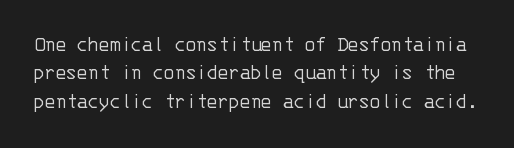
Does the lettering tilt? It doesn't — this is upright. Does extra space separate the letters? No, they use regular spacing. Whoever set this chose a conventional vertical rhythm. The foot of each line stays bare and open. The font sits on the lighter half of the weight spectrum, regular included.
